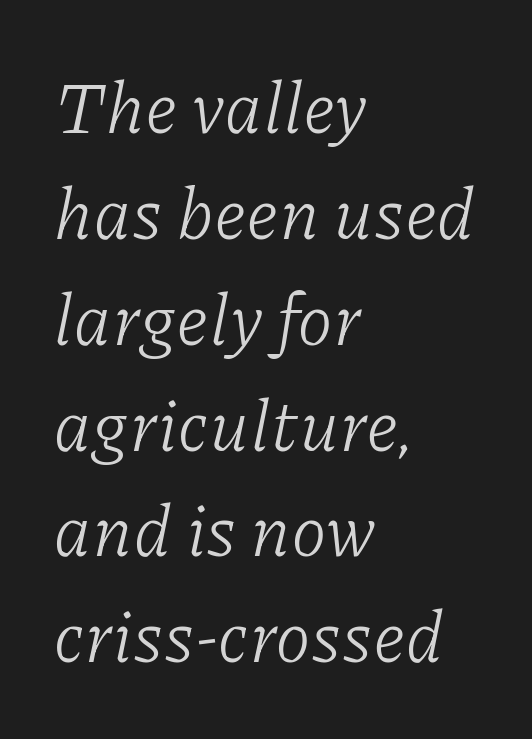
The image shows 72 px light serif type, italic (leaning right); set left-aligned, normal line spacing (1.47x), normal letter spacing, not underlined; low stroke contrast and a medium x-height.
